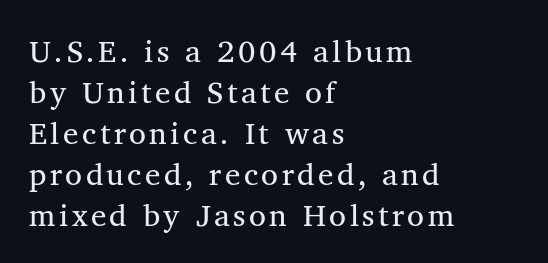
{"serif": "yes", "italic": "no", "bold": "no", "weight": "regular", "width": "normal", "stroke_contrast": "medium", "x_height": "medium", "monospaced": "no", "underline": "no", "align": "left", "line_spacing": "normal", "line_spacing_ratio": 1.32, "glyph_px": 31}
